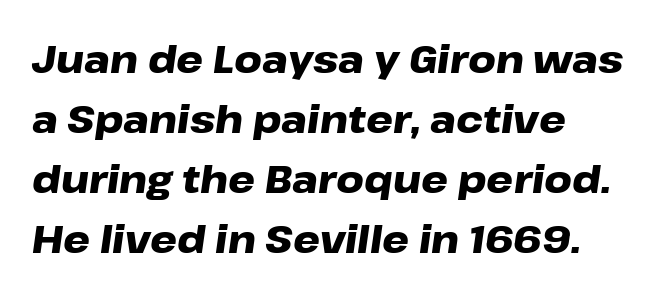
{"italic": "yes", "lean": "right", "slant_degrees": 8, "bold": "yes", "weight": "heavy", "width": "wide", "stroke_contrast": "low", "x_height": "medium", "monospaced": "no", "underline": "no", "align": "left", "line_spacing": "normal", "line_spacing_ratio": 1.58, "letter_spacing": "normal", "letter_spacing_em": 0.0, "glyph_px": 38}
